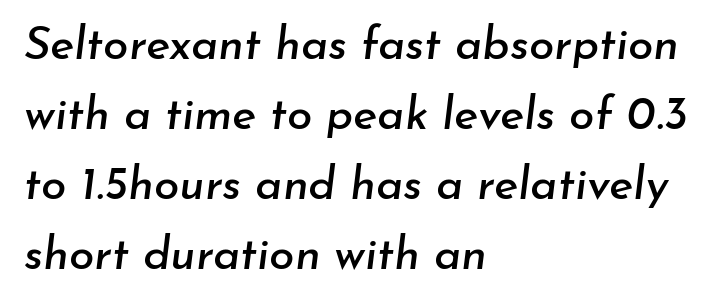
The image shows 46 px text type, italic (leaning right); set left-aligned, normal line spacing (1.52x), normal letter spacing, not underlined; low stroke contrast and a small x-height.
